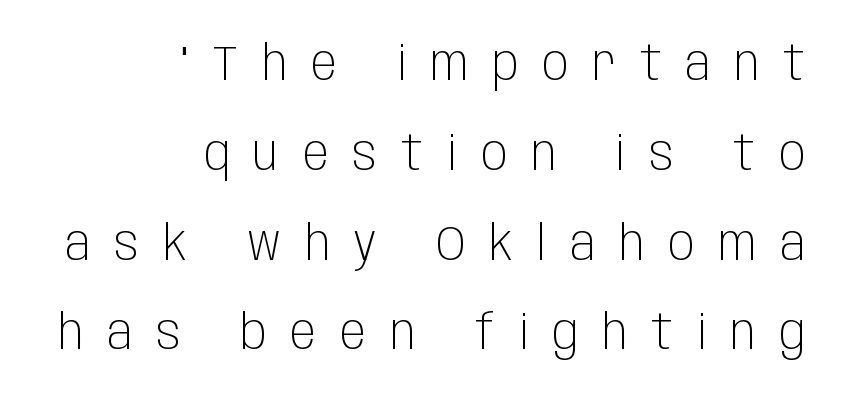
Q: Is the text bold? A: No.
Q: Is the text italic (slanted)? A: No, it is upright.
Q: Is the typeface a serif or a sans-serif typeface? A: Sans-serif.
Q: Is the text underlined? A: No.
Q: How is the paragraph aligned? A: Right-aligned.
Q: Is the spacing between letters normal or unusually wide? A: Unusually wide.
Q: Width (condensed, normal, or wide)? A: Condensed.
Q: Stroke contrast? A: Low.
Q: x-height? A: Large.
Q: Monospaced? A: No.
